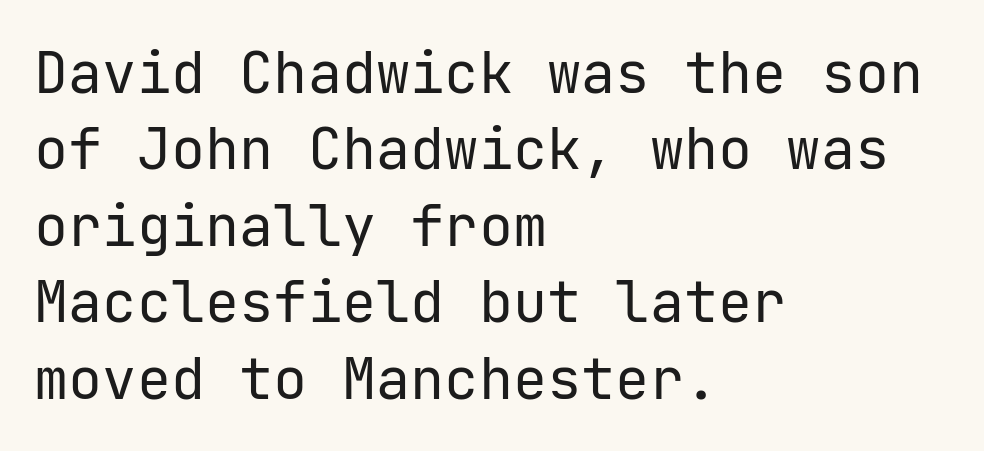
Q: Is the text bold? A: No.
Q: Is the text italic (slanted)? A: No, it is upright.
Q: Is the typeface a serif or a sans-serif typeface? A: Sans-serif.
Q: Is the text underlined? A: No.
Q: How is the paragraph aligned? A: Left-aligned.
Q: Is the spacing between letters normal or unusually wide? A: Normal.
Q: Is the spacing between lines tight, normal or loose? A: Normal.
Q: Width (condensed, normal, or wide)? A: Normal.
Q: Stroke contrast? A: Low.
Q: x-height? A: Medium.
